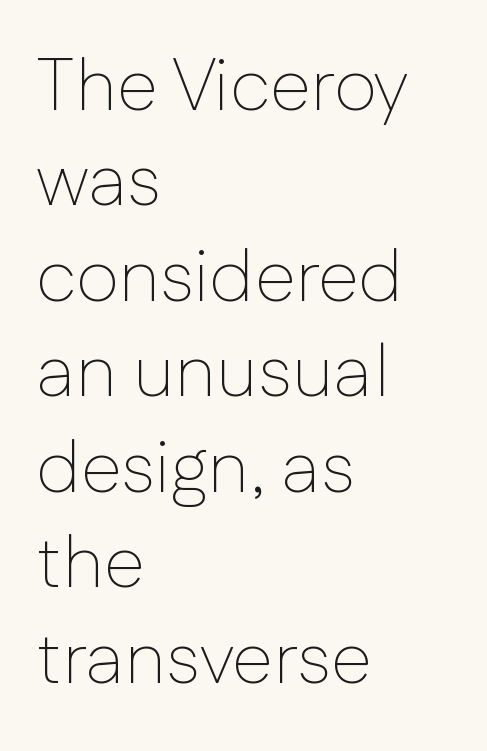
Q: Is the text bold? A: No.
Q: Is the text italic (slanted)? A: No, it is upright.
Q: Is the typeface a serif or a sans-serif typeface? A: Sans-serif.
Q: Is the text underlined? A: No.
Q: How is the paragraph aligned? A: Left-aligned.
Q: Is the spacing between letters normal or unusually wide? A: Normal.
Q: Is the spacing between lines tight, normal or loose? A: Normal.
Q: Width (condensed, normal, or wide)? A: Normal.
Q: Stroke contrast? A: Low.
Q: x-height? A: Medium.
Q: Monospaced? A: No.
